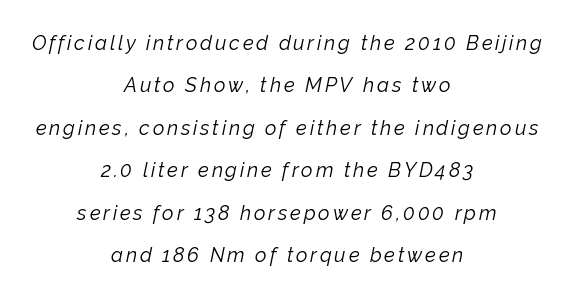
{"italic": "yes", "lean": "right", "slant_degrees": 12, "bold": "no", "underline": "no", "align": "center", "line_spacing": "loose", "line_spacing_ratio": 2.12, "glyph_px": 20}
